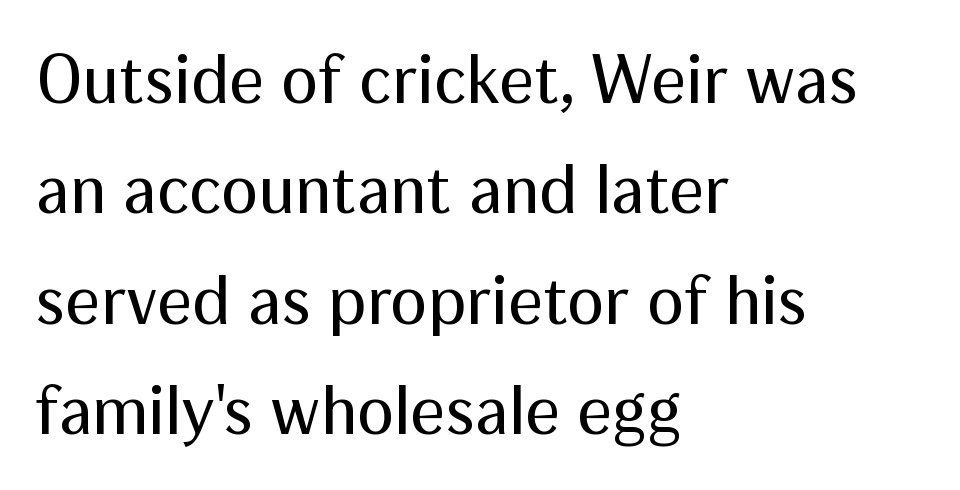
Q: Is the text bold? A: No.
Q: Is the text italic (slanted)? A: No, it is upright.
Q: Is the typeface a serif or a sans-serif typeface? A: Sans-serif.
Q: Is the text underlined? A: No.
Q: How is the paragraph aligned? A: Left-aligned.
Q: Is the spacing between letters normal or unusually wide? A: Normal.
Q: Is the spacing between lines tight, normal or loose? A: Normal.
Q: Width (condensed, normal, or wide)? A: Normal.
Q: Stroke contrast? A: Medium.
Q: x-height? A: Medium.
Q: Monospaced? A: No.
